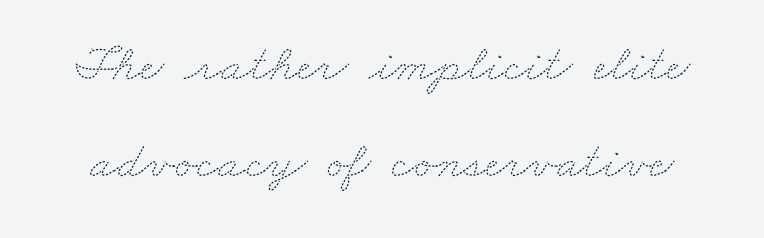
Q: Is the text bold? A: No.
Q: Is the text underlined? A: No.
Q: Is the spacing between letters normal or unusually wide? A: Normal.
Q: Width (condensed, normal, or wide)? A: Wide.
Q: Stroke contrast? A: Medium.
Q: x-height? A: Small.
Q: Monospaced? A: No.
